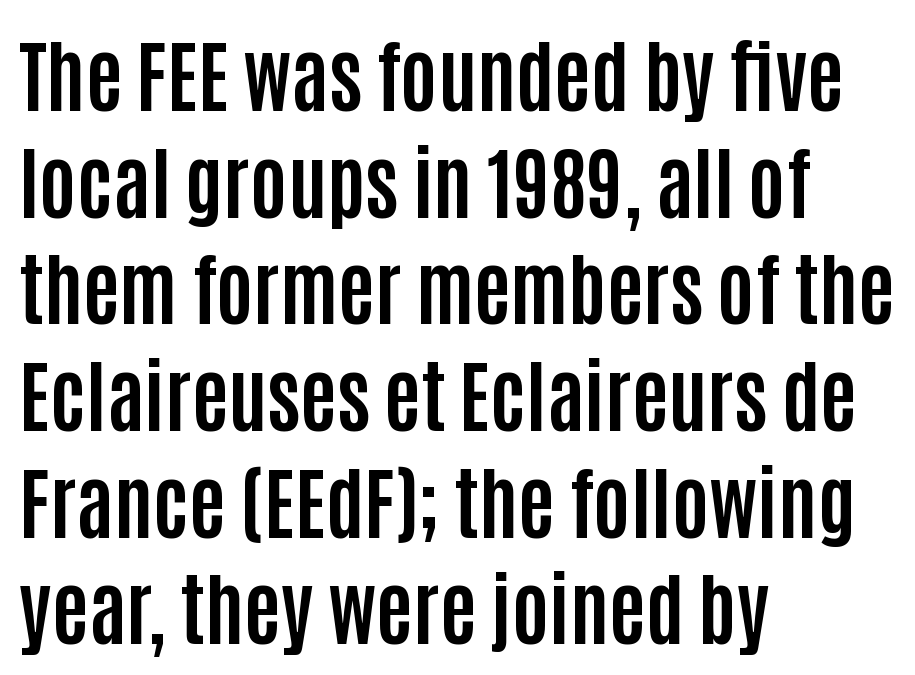
Weight check: bold — yes, fully. Nope, no serifs anywhere on these letters. Compared with typical paragraphs, the rows here are spaced about the same. Layout note: lines flush left. Tracking value appears to be zero — textbook default spacing. Ordinary non-slanted type is in use.
